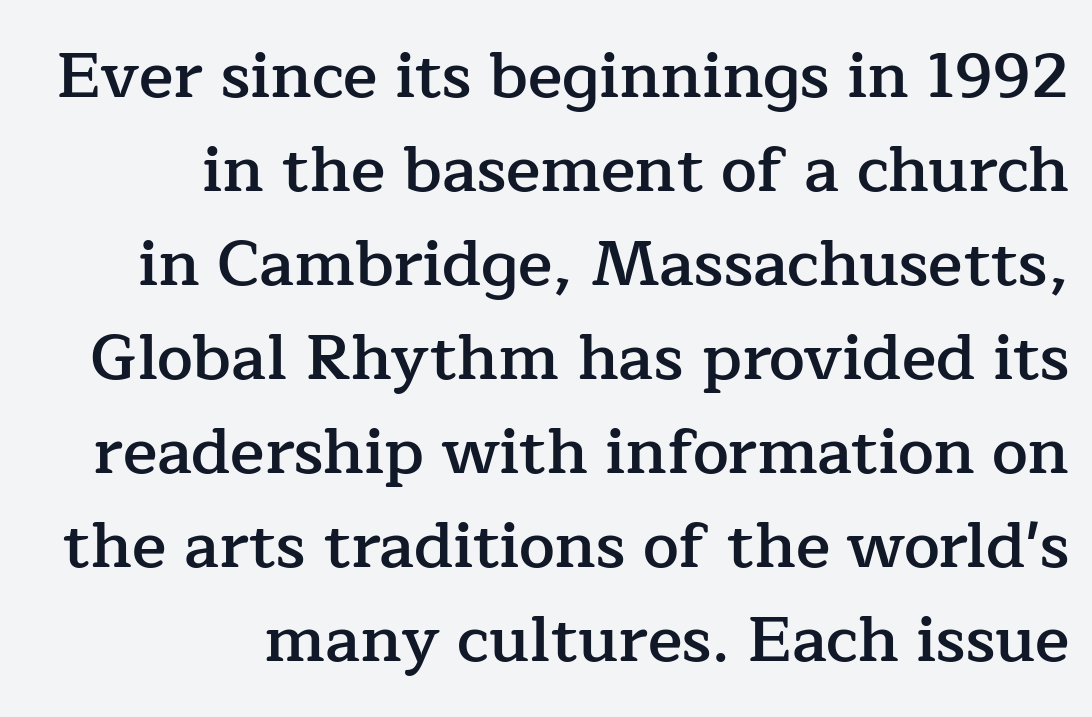
If you measured baseline to baseline, you'd find a middling distance. The text block is weighted toward the right margin, trailing off unevenly leftward. Think of a printed novel: that variable character pitch is what you see here. This is roman type, the default non-slanted kind.
